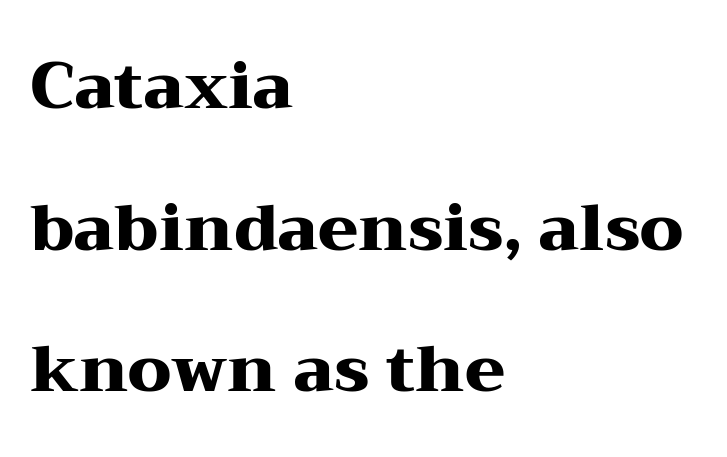
The image shows 65 px heavy, wide serif type, upright; set left-aligned, loose line spacing (2.18x), normal letter spacing, not underlined; medium stroke contrast and a medium x-height.
